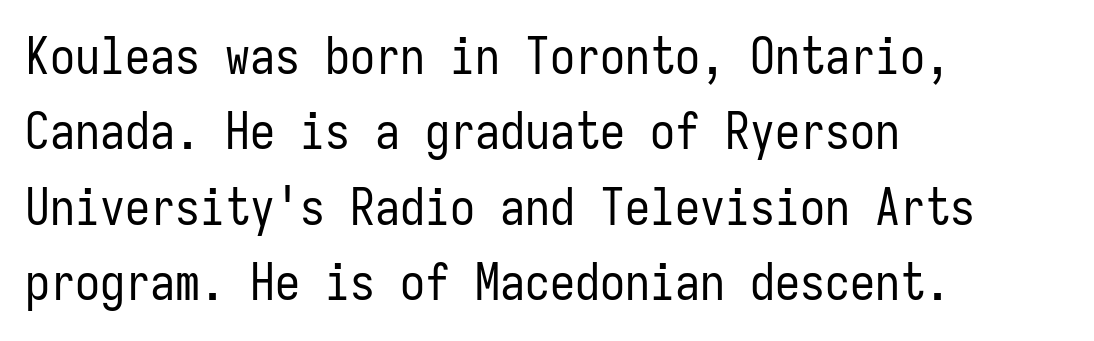
Is the block centered? No — it sits flush against the left margin. In terms of letterform style, serifs are entirely absent. Each stroke keeps to a modest, everyday thickness or less. A typesetter would call this zero additional tracking.
